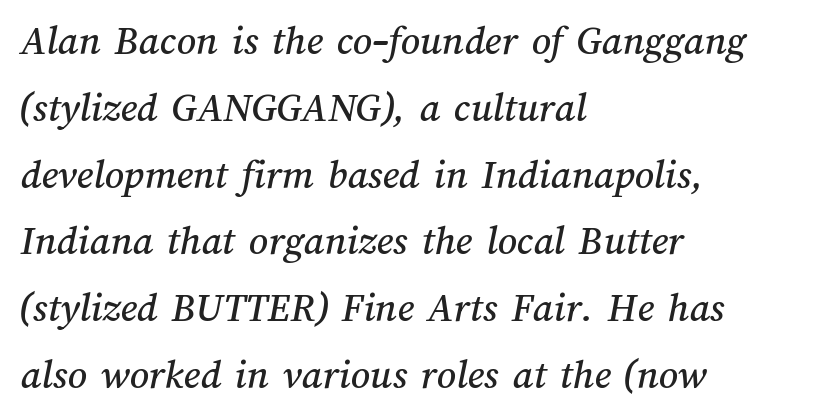
Q: Is the text underlined? A: No.
Q: How is the paragraph aligned? A: Left-aligned.
Q: Is the spacing between letters normal or unusually wide? A: Normal.
Q: Is the spacing between lines tight, normal or loose? A: Normal.
Q: Width (condensed, normal, or wide)? A: Normal.
Q: Stroke contrast? A: Medium.
Q: x-height? A: Medium.
Q: Monospaced? A: No.
